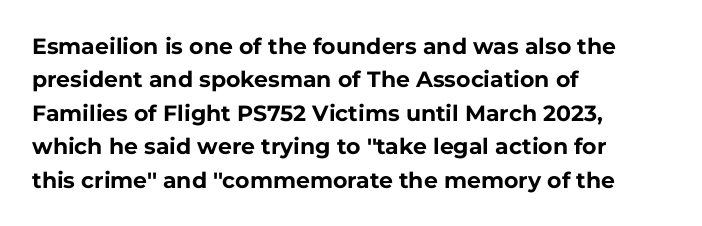
{"italic": "no", "bold": "yes", "underline": "no", "align": "left", "line_spacing": "normal", "line_spacing_ratio": 1.52, "letter_spacing": "normal", "letter_spacing_em": 0.0, "glyph_px": 22}
